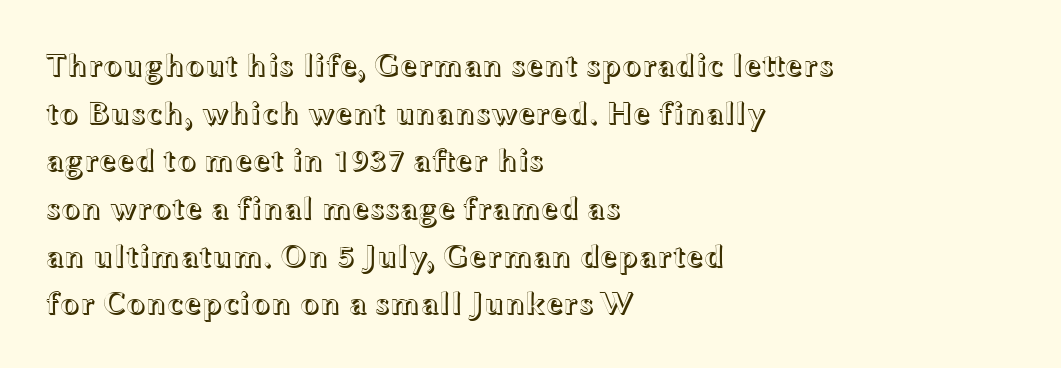
The image shows 32 px wide type, upright; set left-aligned, normal line spacing (1.49x), normal letter spacing, not underlined; a medium x-height.
